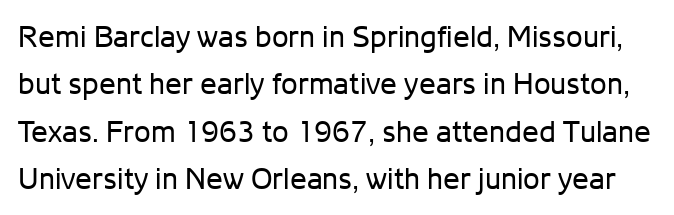
Q: Is the text bold? A: No.
Q: Is the text italic (slanted)? A: No, it is upright.
Q: Is the typeface a serif or a sans-serif typeface? A: Sans-serif.
Q: Is the text underlined? A: No.
Q: Is the spacing between letters normal or unusually wide? A: Normal.
Q: Is the spacing between lines tight, normal or loose? A: Normal.
Q: Width (condensed, normal, or wide)? A: Normal.
Q: Stroke contrast? A: Low.
Q: x-height? A: Medium.
Q: Monospaced? A: No.
